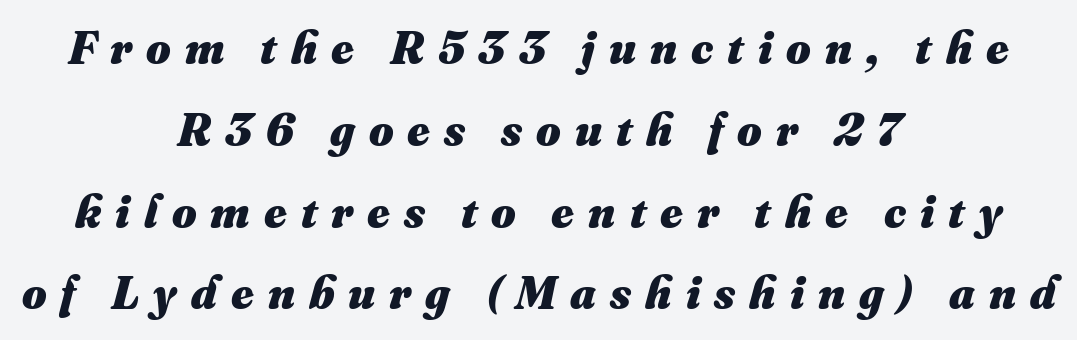
{"bold": "yes", "weight": "heavy", "width": "normal", "stroke_contrast": "medium", "x_height": "small", "monospaced": "no", "underline": "no", "align": "center", "line_spacing_ratio": 1.74, "letter_spacing": "wide", "letter_spacing_em": 0.3, "glyph_px": 47}
